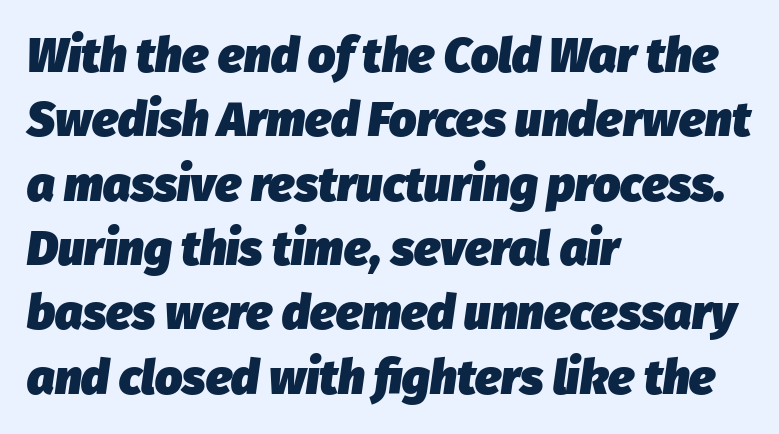
The image shows 48 px heavy type, italic (leaning right); set left-aligned, normal line spacing (1.34x), normal letter spacing, not underlined; low stroke contrast and a medium x-height.
